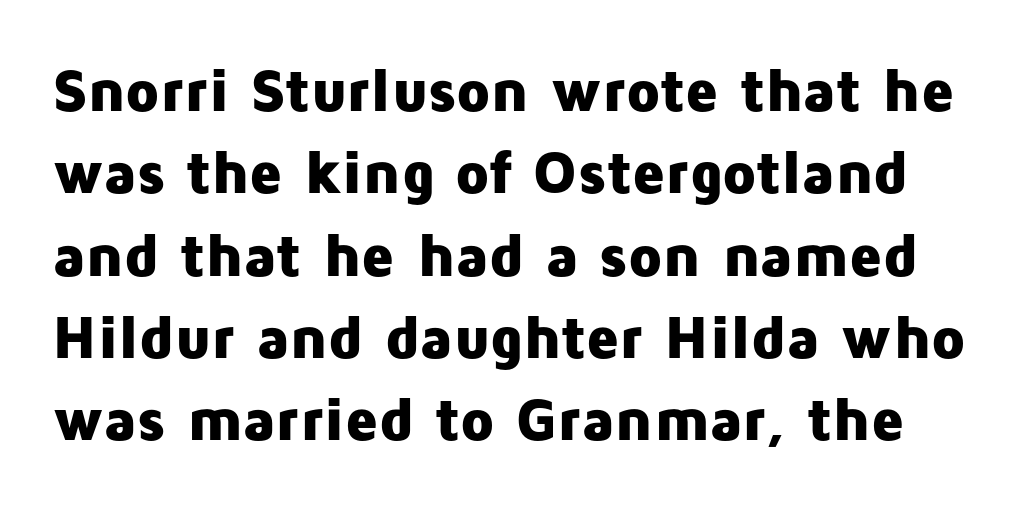
Q: Is the text bold? A: Yes.
Q: Is the text italic (slanted)? A: No, it is upright.
Q: Is the typeface a serif or a sans-serif typeface? A: Sans-serif.
Q: Is the text underlined? A: No.
Q: Is the spacing between letters normal or unusually wide? A: Normal.
Q: Is the spacing between lines tight, normal or loose? A: Normal.
Q: Width (condensed, normal, or wide)? A: Normal.
Q: Stroke contrast? A: Low.
Q: x-height? A: Medium.
Q: Monospaced? A: No.
